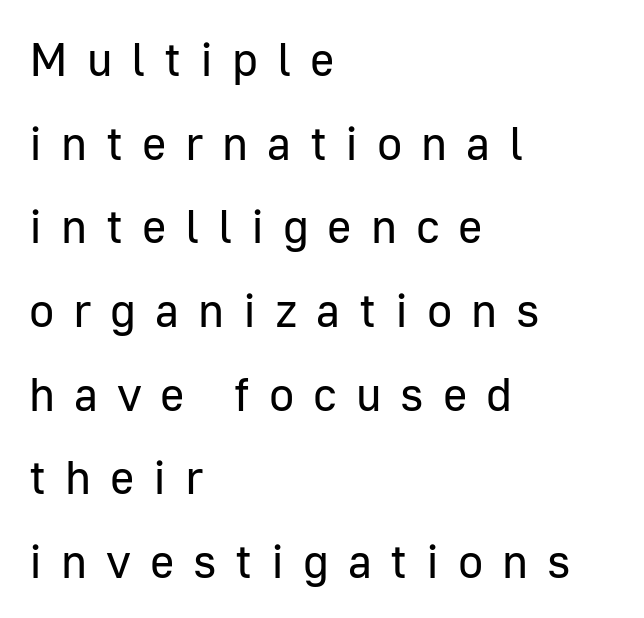
You could not count columns in this text — the font is proportionally spaced. The words here are not underlined. Nope, not italic — everything's standing straight. The face used here is a sans, in the tradition of grotesques and geometrics. Each line starts at the same left margin while the right side varies. Bold? No — there's no thickening of the strokes.
